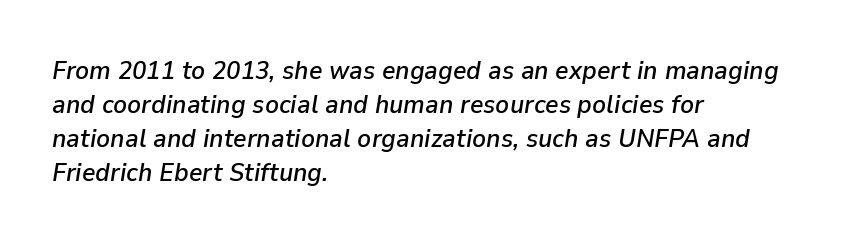
Notice how descenders clear the ascenders below comfortably — that's standard leading. Decoration check: the copy has no underline. Short note: letters normally spaced. Compared with ordinary roman type, these characters are visibly tilted.
